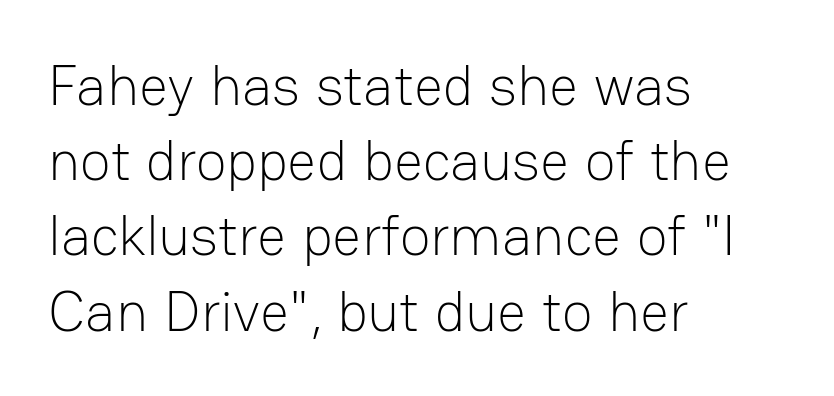
Q: Is the text bold? A: No.
Q: Is the text italic (slanted)? A: No, it is upright.
Q: Is the typeface a serif or a sans-serif typeface? A: Sans-serif.
Q: Is the text underlined? A: No.
Q: How is the paragraph aligned? A: Left-aligned.
Q: Is the spacing between letters normal or unusually wide? A: Normal.
Q: Is the spacing between lines tight, normal or loose? A: Normal.
Q: Width (condensed, normal, or wide)? A: Normal.
Q: Stroke contrast? A: Low.
Q: x-height? A: Medium.
Q: Monospaced? A: No.
